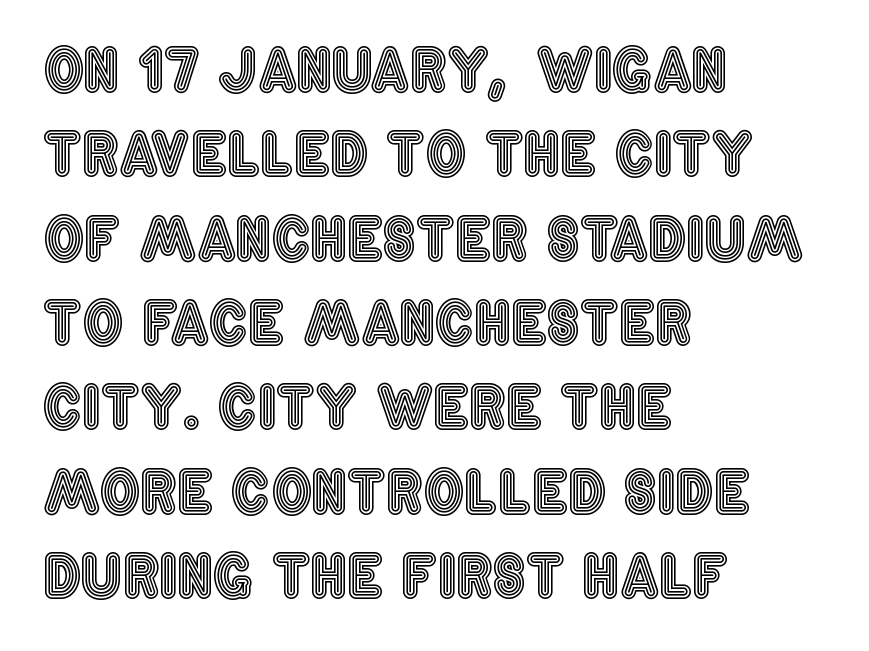
Does extra space separate the letters? No, they use regular spacing. Plain, unruled lines of type. Left-aligned paragraph, ragged on the right. These lines are rendered in a variable-pitch font. One glance says typical: line gaps are just what's usual. This sample uses an upright cut, with every glyph sitting square on the baseline.
